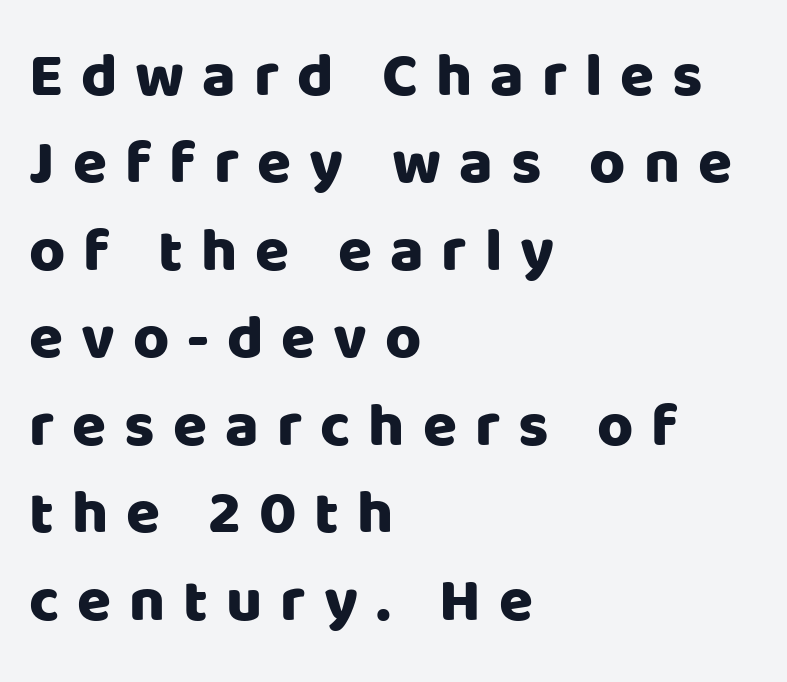
{"serif": "no", "italic": "no", "width": "normal", "stroke_contrast": "low", "x_height": "large", "monospaced": "no", "underline": "no", "align": "left", "line_spacing": "normal", "line_spacing_ratio": 1.41, "letter_spacing": "wide", "letter_spacing_em": 0.29, "glyph_px": 62}
